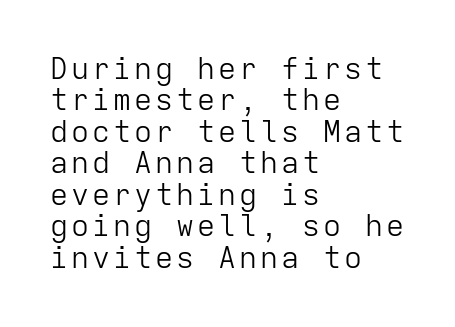
{"serif": "no", "italic": "no", "bold": "no", "weight": "light", "width": "normal", "stroke_contrast": "low", "x_height": "medium", "monospaced": "yes", "underline": "no", "align": "left", "line_spacing": "tight", "line_spacing_ratio": 1.05, "glyph_px": 30}
